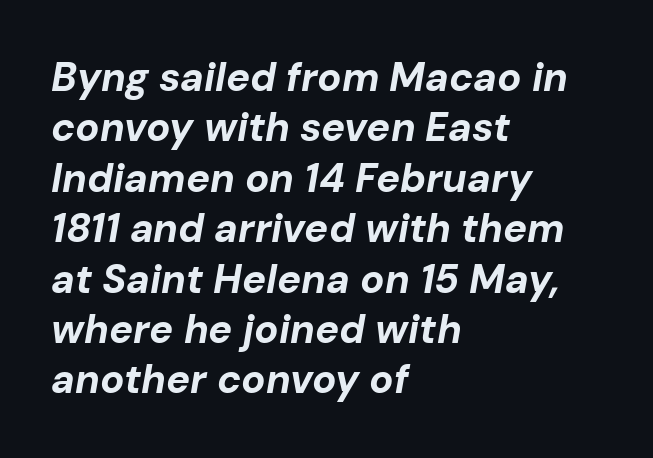
The image shows 40 px bold type, italic (leaning right); set left-aligned, normal line spacing (1.26x), normal letter spacing, not underlined; low stroke contrast and a medium x-height.
